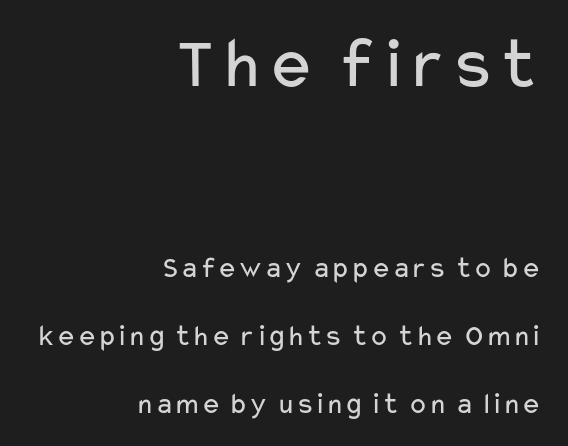
Is the block centered? No — it sits flush against the right margin. If you drew a line through each stem, it would be perfectly vertical. In terms of letterspacing, this is plain default setting. Only glyphs here, with clear space below each row. Nothing heavy about these letters — not bold at all. These lines are rendered in a variable-pitch font.
